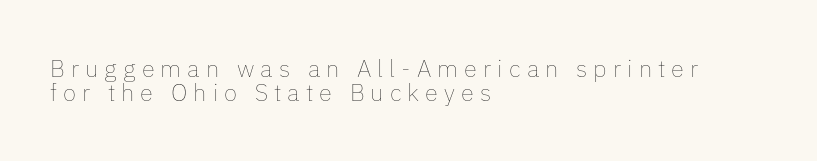
The image shows 24 px text type, upright; set left-aligned, tight line spacing (0.98x), unusually wide letter spacing (+0.25 em), not underlined.
